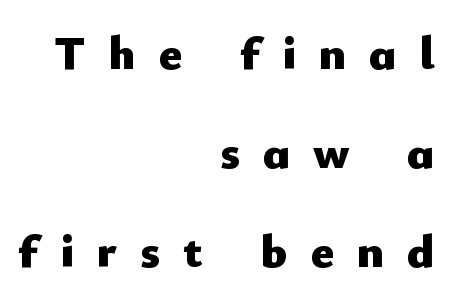
{"serif": "no", "italic": "no", "bold": "yes", "weight": "heavy", "width": "normal", "stroke_contrast": "low", "x_height": "small", "monospaced": "no", "underline": "no", "align": "right", "line_spacing": "loose", "line_spacing_ratio": 2.06, "letter_spacing": "wide", "letter_spacing_em": 0.48, "glyph_px": 48}
